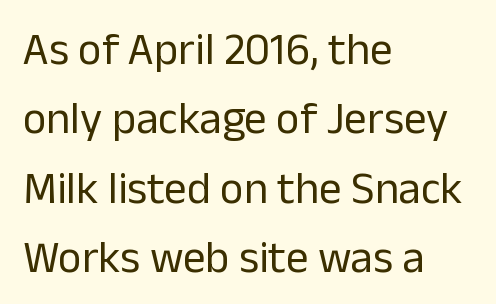
Q: Is the text bold? A: No.
Q: Is the text italic (slanted)? A: No, it is upright.
Q: Is the typeface a serif or a sans-serif typeface? A: Sans-serif.
Q: Is the text underlined? A: No.
Q: How is the paragraph aligned? A: Left-aligned.
Q: Is the spacing between letters normal or unusually wide? A: Normal.
Q: Is the spacing between lines tight, normal or loose? A: Normal.
Q: Width (condensed, normal, or wide)? A: Normal.
Q: Stroke contrast? A: Low.
Q: x-height? A: Medium.
Q: Monospaced? A: No.
